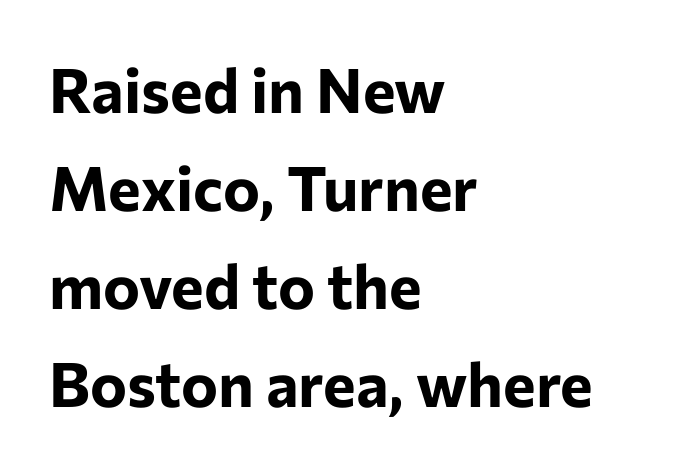
The rendering uses natural spacing where letterforms have individual widths. The typeface chosen for these lines omits serifs. This rendering uses left alignment, leaving the right contour irregular. A roman cut, with each character standing at attention. Interline gaps are of average width in this sample.
